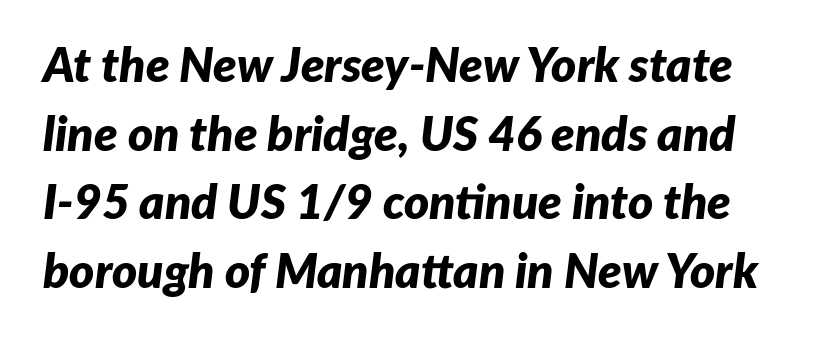
{"italic": "yes", "lean": "right", "slant_degrees": 7, "bold": "yes", "weight": "bold", "width": "normal", "stroke_contrast": "low", "x_height": "medium", "monospaced": "no", "underline": "no", "line_spacing": "normal", "line_spacing_ratio": 1.43, "letter_spacing": "normal", "letter_spacing_em": 0.0, "glyph_px": 48}
